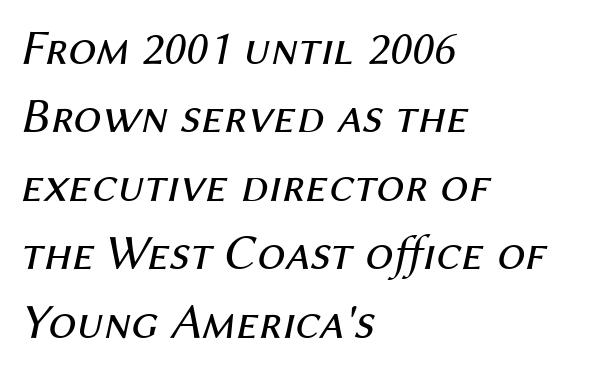
The image shows 50 px regular-weight type, italic (leaning right); set left-aligned, normal line spacing (1.37x), normal letter spacing, not underlined; medium stroke contrast and a medium x-height.
